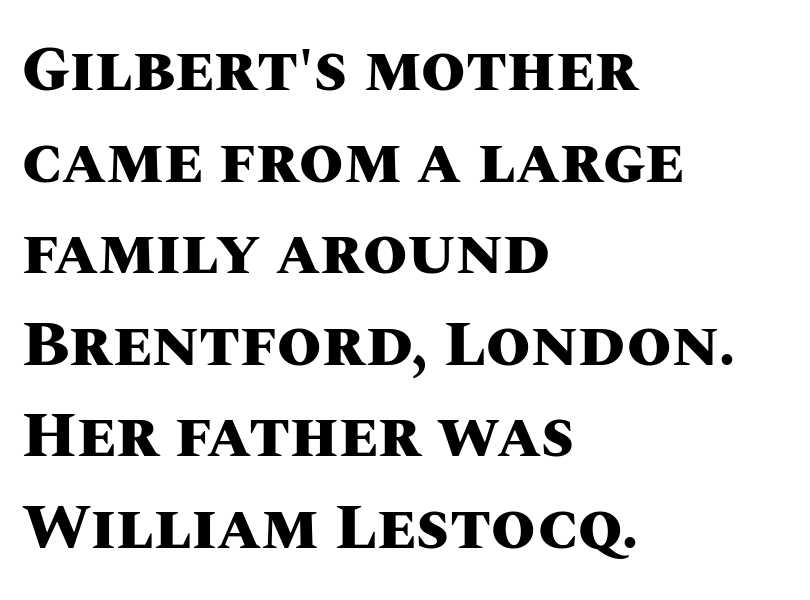
The image shows 64 px heavy type, upright; set left-aligned, normal line spacing (1.43x), normal letter spacing, not underlined; medium stroke contrast and a large x-height.
